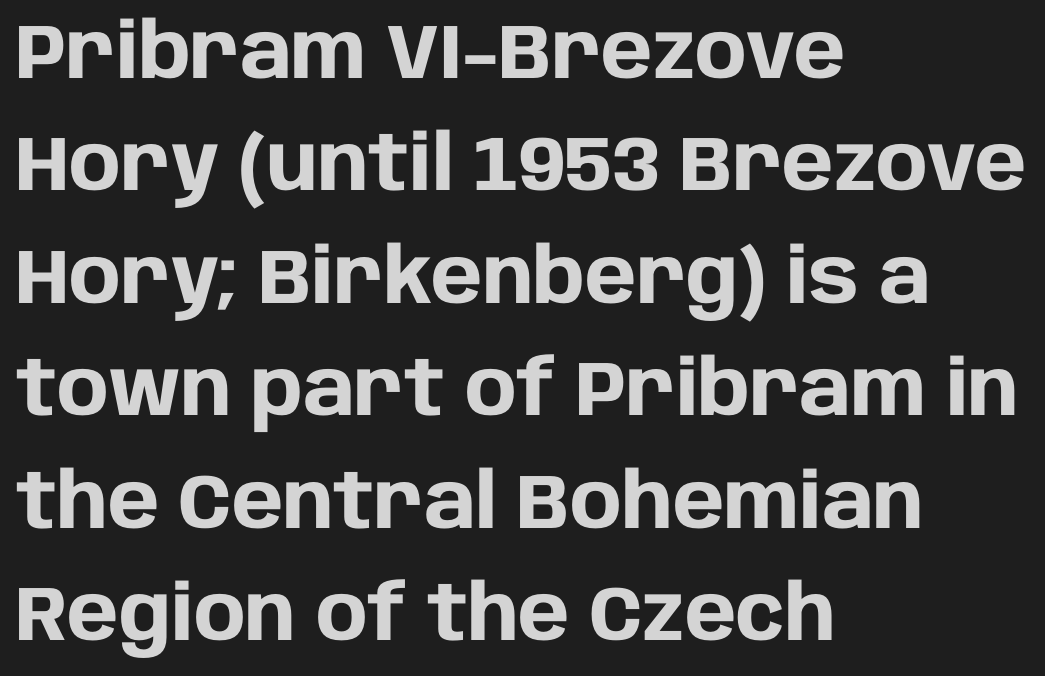
{"serif": "no", "italic": "no", "bold": "yes", "weight": "heavy", "width": "normal", "stroke_contrast": "low", "x_height": "large", "monospaced": "no", "underline": "no", "align": "left", "line_spacing": "normal", "line_spacing_ratio": 1.46, "letter_spacing": "normal", "letter_spacing_em": 0.0, "glyph_px": 77}
